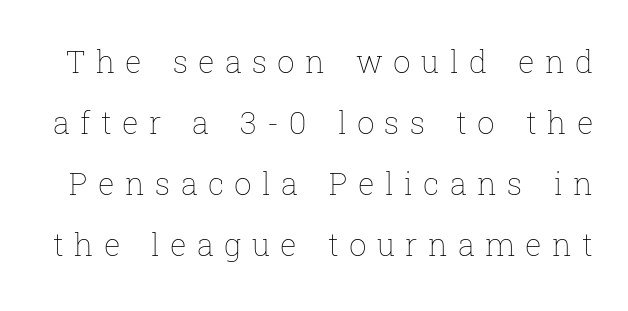
{"italic": "no", "bold": "no", "weight": "thin", "width": "normal", "stroke_contrast": "low", "x_height": "medium", "monospaced": "no", "underline": "no", "line_spacing": "loose", "line_spacing_ratio": 1.97, "letter_spacing": "wide", "letter_spacing_em": 0.33, "glyph_px": 31}
